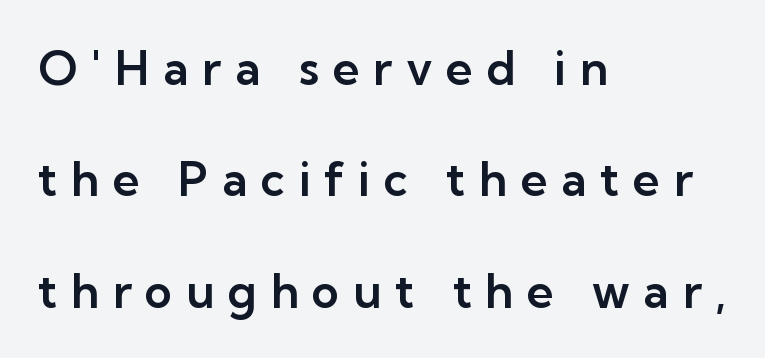
Tracking here is generous; glyphs stand well apart from one another. Quick note: not italic, upright. Left-aligned paragraph, ragged on the right. The font family rendered here belongs to the sans-serif group. The passage shown is typed in a proportional face where columns would drift. A great deal of white space separates one row of letters from the next.
